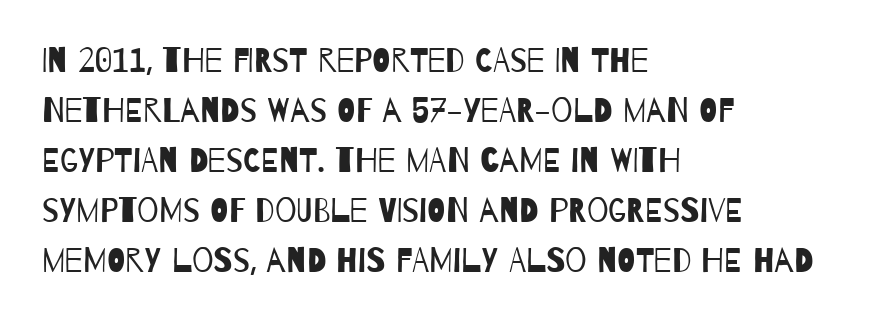
The foot of each line stays bare and open. The text block is weighted toward the left margin, trailing off unevenly rightward. Note: no serifs on the glyphs. A typesetter would call this leading conventional body-copy spacing. There is no visible air inserted between adjacent glyphs. The letters advance in unequal steps, a hallmark of proportional type.
